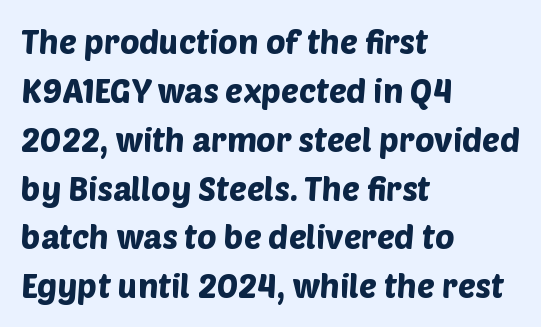
The image shows 33 px sans-serif type; set left-aligned, normal line spacing (1.48x), normal letter spacing, not underlined; low stroke contrast and a large x-height.
